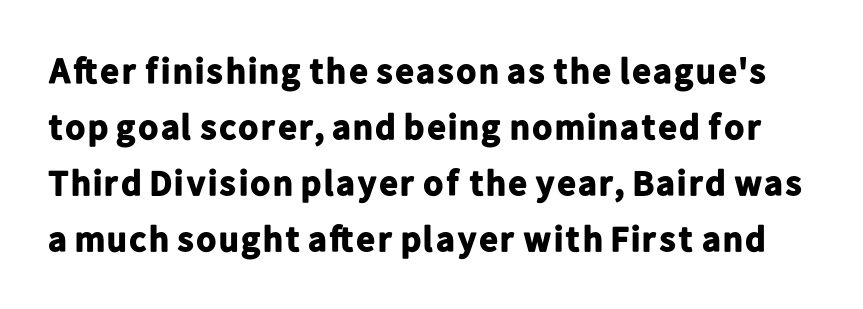
{"serif": "no", "italic": "no", "bold": "yes", "weight": "bold", "width": "normal", "stroke_contrast": "low", "x_height": "medium", "monospaced": "no", "underline": "no", "line_spacing": "normal", "line_spacing_ratio": 1.56, "letter_spacing": "normal", "letter_spacing_em": 0.0, "glyph_px": 36}
